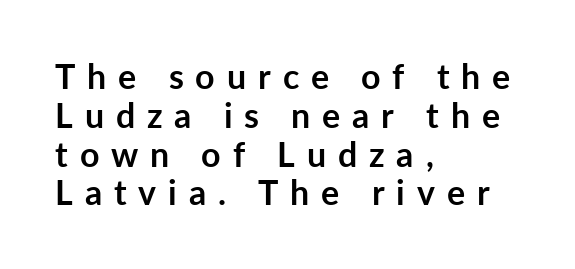
{"serif": "no", "italic": "no", "bold": "yes", "weight": "semibold", "width": "normal", "stroke_contrast": "low", "x_height": "medium", "monospaced": "no", "underline": "no", "align": "left", "line_spacing": "tight", "line_spacing_ratio": 1.14, "letter_spacing": "wide", "letter_spacing_em": 0.35, "glyph_px": 34}
